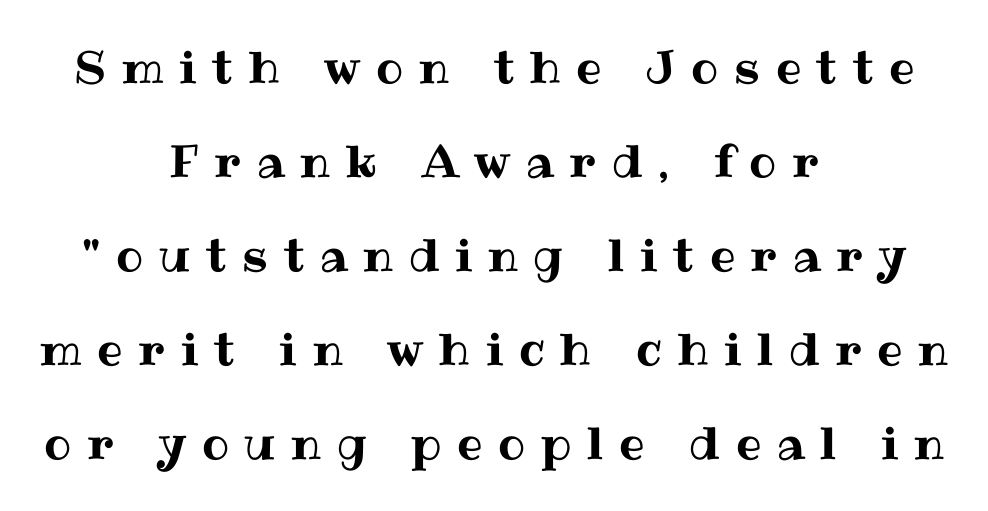
The image shows 45 px text type, upright; set centered, loose line spacing (2.09x), unusually wide letter spacing (+0.35 em), not underlined; medium stroke contrast and a medium x-height.
